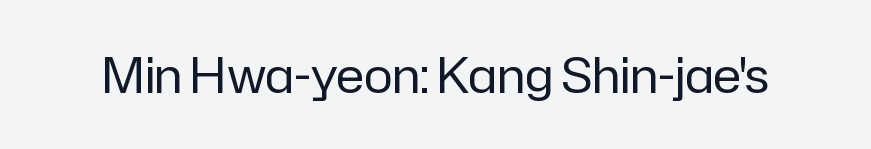
{"serif": "no", "italic": "no", "bold": "no", "weight": "regular", "width": "normal", "stroke_contrast": "low", "x_height": "medium", "monospaced": "no", "underline": "no", "letter_spacing": "normal", "letter_spacing_em": 0.0, "glyph_px": 48}
